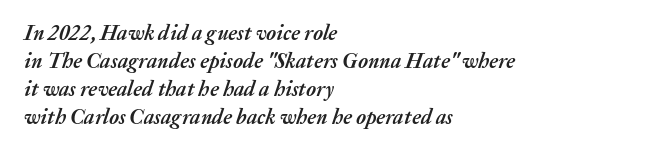
Nothing unusual about the tracking: characters are spaced as the font intends. In terms of leading, this rendering sits right in the middle. Emphasis by weight is at full strength: bold. Underlining? Definitely not there. The rendering anchors every line to the left-hand side. The face used here has a pronounced slope to its letters.
